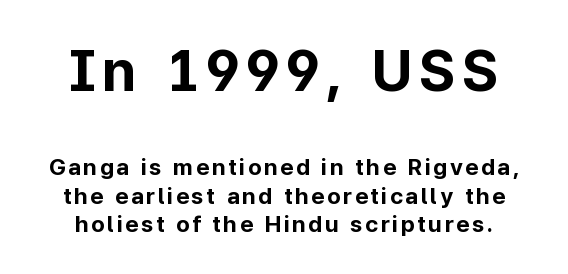
Q: Is the text bold? A: Yes.
Q: Is the text italic (slanted)? A: No, it is upright.
Q: Is the typeface a serif or a sans-serif typeface? A: Sans-serif.
Q: Is the text underlined? A: No.
Q: Which block of text is set in a larger size, the first (top) or the second (bottom)? A: The first (top) one.
Q: Width (condensed, normal, or wide)? A: Normal.
Q: Stroke contrast? A: Low.
Q: x-height? A: Medium.
Q: Monospaced? A: No.
